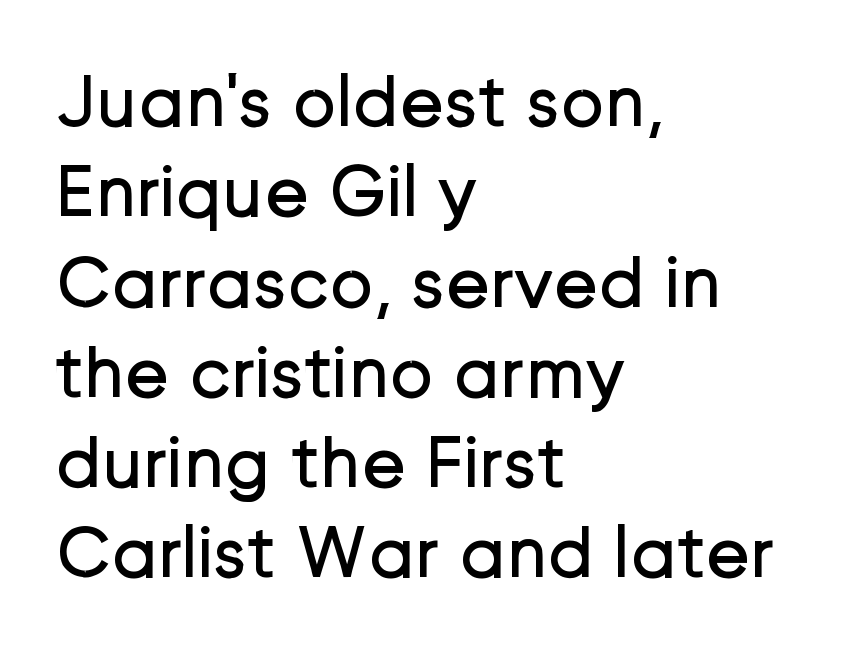
{"serif": "no", "italic": "no", "bold": "no", "weight": "regular", "width": "normal", "stroke_contrast": "low", "x_height": "medium", "monospaced": "no", "underline": "no", "align": "left", "line_spacing_ratio": 1.22, "letter_spacing": "normal", "letter_spacing_em": 0.0, "glyph_px": 74}
